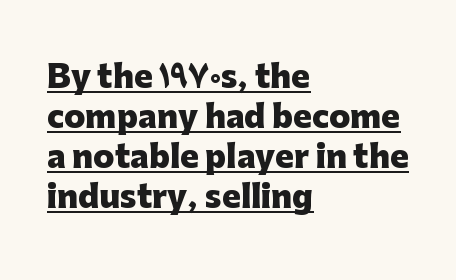
{"serif": "no", "italic": "no", "bold": "yes", "weight": "heavy", "width": "normal", "stroke_contrast": "low", "x_height": "medium", "monospaced": "no", "underline": "yes", "align": "left", "line_spacing": "normal", "line_spacing_ratio": 1.29, "letter_spacing": "normal", "letter_spacing_em": 0.0, "glyph_px": 31}
